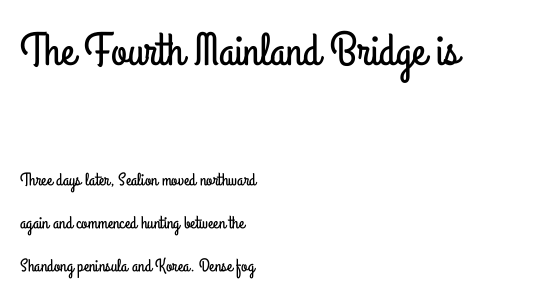
The image shows 46 px condensed sans-serif type, upright; set left-aligned, loose line spacing (2.39x), normal letter spacing, not underlined; the first (top) block is 2.56x larger; low stroke contrast and a small x-height.
